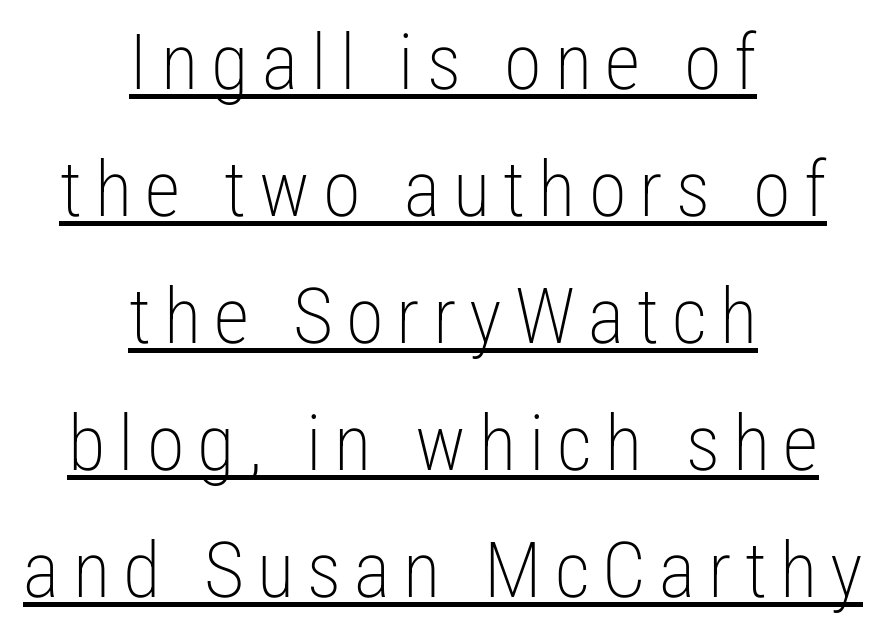
Q: Is the text bold? A: No.
Q: Is the text italic (slanted)? A: No, it is upright.
Q: Is the typeface a serif or a sans-serif typeface? A: Sans-serif.
Q: Is the text underlined? A: Yes.
Q: How is the paragraph aligned? A: Centered.
Q: Is the spacing between lines tight, normal or loose? A: Normal.
Q: Width (condensed, normal, or wide)? A: Condensed.
Q: Stroke contrast? A: Low.
Q: x-height? A: Medium.
Q: Monospaced? A: No.
